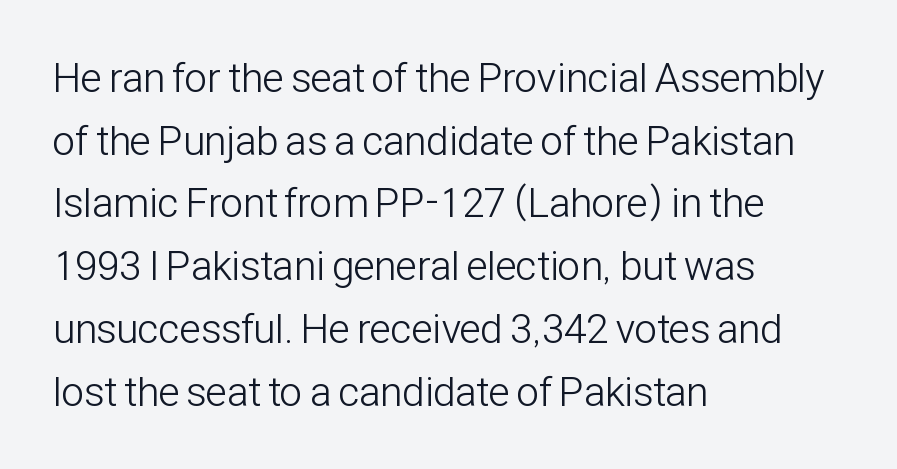
The letterforms sit shoulder to shoulder at normal distance. The passage shown is typed in a proportional face where columns would drift. This is sans-serif lettering, the kind often seen on screens and signage. Compared with a centered layout, this one pins lines to the left instead. Successive baselines arrive at the customary interval. Is this a heavy cut? Hardly; it is regular or lighter.
